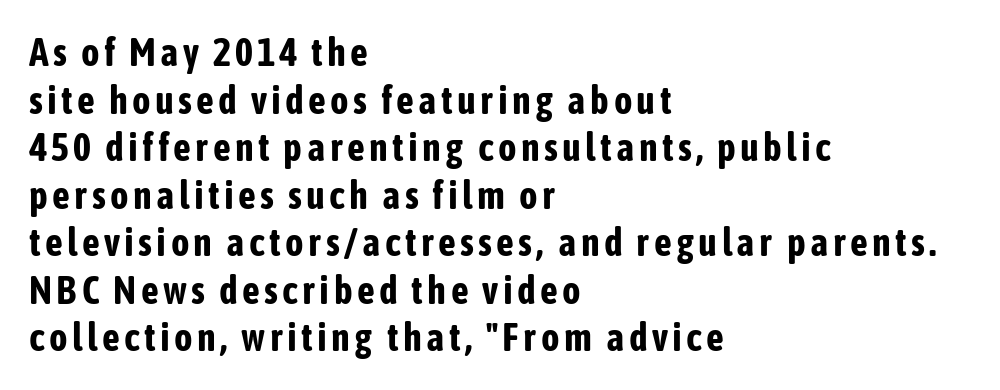
Q: Is the text bold? A: Yes.
Q: Is the text italic (slanted)? A: No, it is upright.
Q: Is the typeface a serif or a sans-serif typeface? A: Sans-serif.
Q: Is the text underlined? A: No.
Q: How is the paragraph aligned? A: Left-aligned.
Q: Width (condensed, normal, or wide)? A: Condensed.
Q: Stroke contrast? A: Low.
Q: x-height? A: Medium.
Q: Monospaced? A: No.
